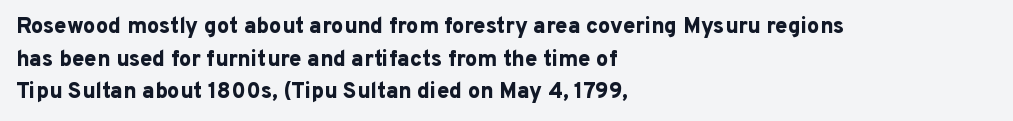
Q: Is the text bold? A: Yes.
Q: Is the text italic (slanted)? A: No, it is upright.
Q: Is the text underlined? A: No.
Q: How is the paragraph aligned? A: Left-aligned.
Q: Is the spacing between letters normal or unusually wide? A: Normal.
Q: Is the spacing between lines tight, normal or loose? A: Normal.
